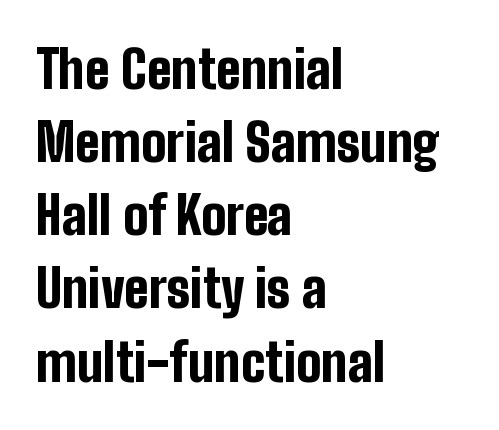
{"serif": "no", "italic": "no", "bold": "yes", "weight": "bold", "width": "condensed", "stroke_contrast": "low", "x_height": "medium", "monospaced": "no", "underline": "no", "align": "left", "line_spacing": "normal", "line_spacing_ratio": 1.38, "letter_spacing": "normal", "letter_spacing_em": 0.0, "glyph_px": 53}
